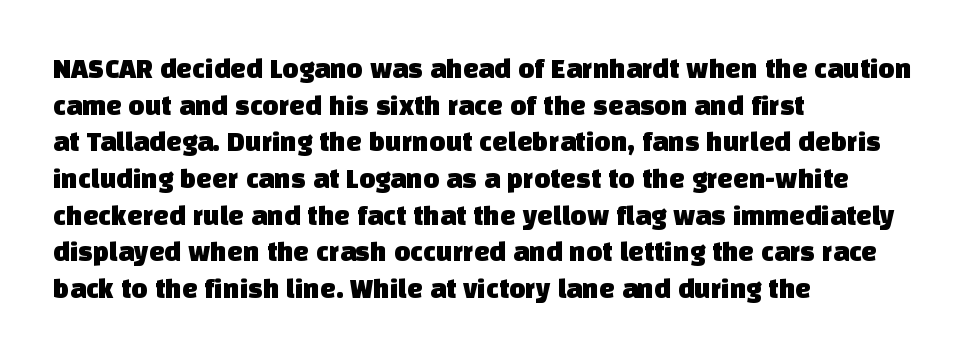
{"serif": "no", "width": "normal", "stroke_contrast": "low", "x_height": "large", "monospaced": "no", "underline": "no", "align": "left", "line_spacing": "normal", "line_spacing_ratio": 1.31, "letter_spacing": "normal", "letter_spacing_em": 0.0, "glyph_px": 28}
